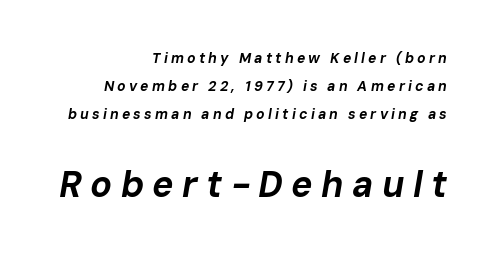
Q: Is the text bold? A: Yes.
Q: Is the text italic (slanted)? A: Yes, it leans right by about 10 degrees.
Q: Is the text underlined? A: No.
Q: How is the paragraph aligned? A: Right-aligned.
Q: Is the spacing between letters normal or unusually wide? A: Unusually wide.
Q: Is the spacing between lines tight, normal or loose? A: Loose.
Q: Which block of text is set in a larger size, the first (top) or the second (bottom)? A: The second (bottom) one.
Q: Width (condensed, normal, or wide)? A: Normal.
Q: Stroke contrast? A: Low.
Q: x-height? A: Medium.
Q: Monospaced? A: No.
